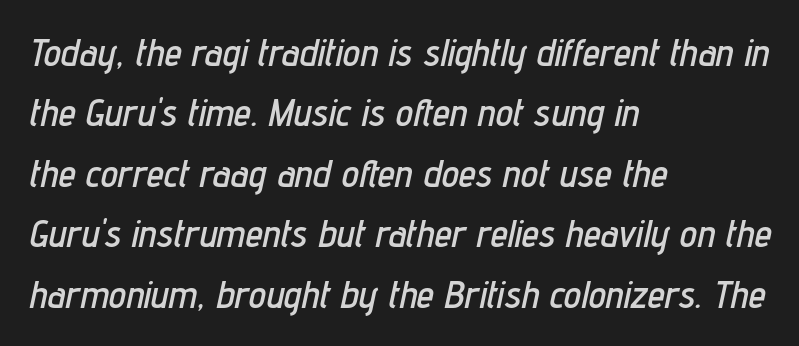
{"italic": "yes", "lean": "right", "slant_degrees": 12, "width": "condensed", "stroke_contrast": "low", "x_height": "medium", "monospaced": "no", "underline": "no", "align": "left", "line_spacing": "normal", "line_spacing_ratio": 1.55, "letter_spacing": "normal", "letter_spacing_em": 0.0, "glyph_px": 39}
